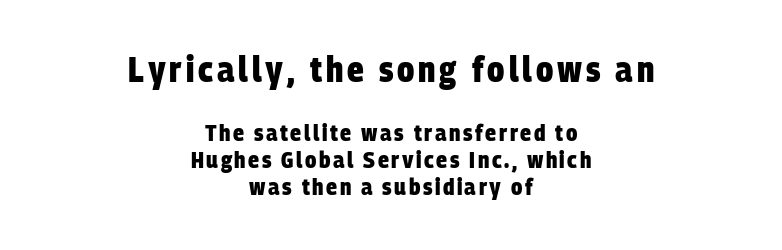
{"serif": "no", "bold": "yes", "weight": "heavy", "width": "condensed", "stroke_contrast": "low", "x_height": "large", "monospaced": "no", "underline": "no", "align": "center", "line_spacing_ratio": 1.19, "larger_block": "first", "size_ratio": 1.52, "glyph_px": 35}
